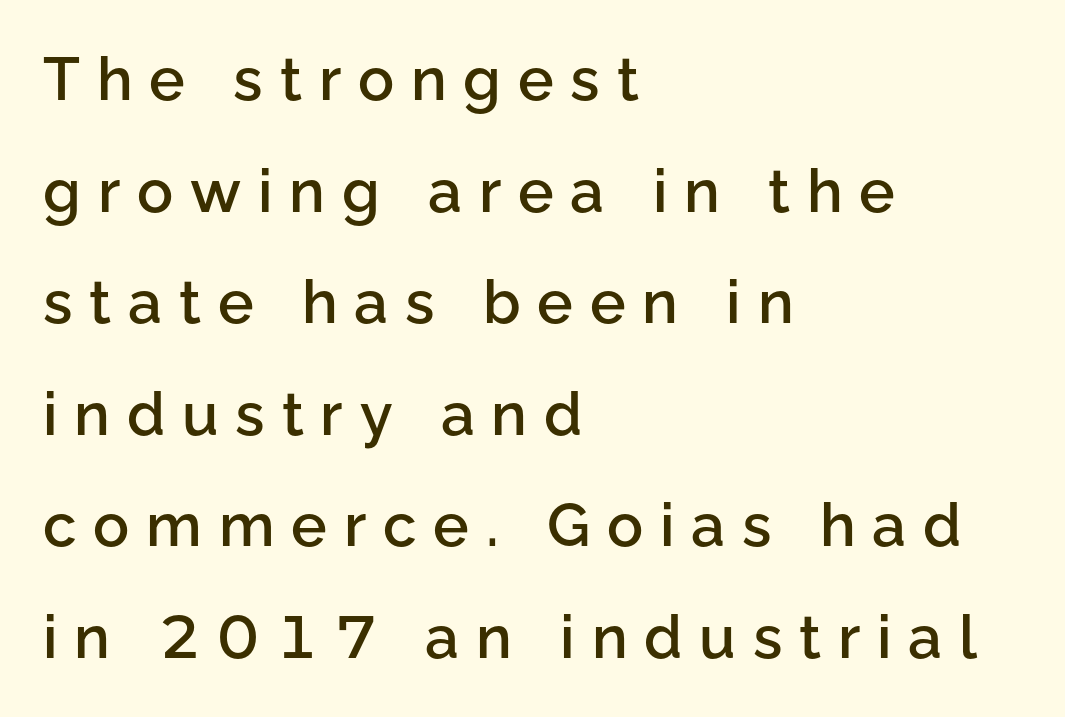
The image shows 60 px semibold sans-serif type, upright; set left-aligned, line spacing 1.86x, unusually wide letter spacing (+0.28 em), not underlined; low stroke contrast and a medium x-height.
